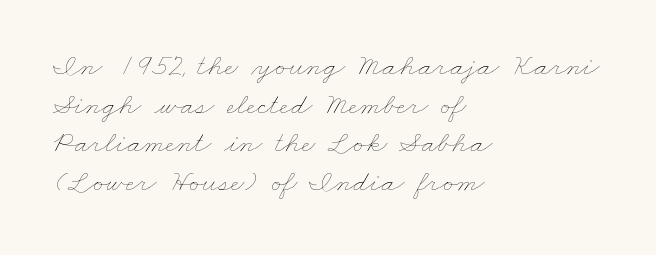
Vertical stems look standard width or narrower in stroke. You could not count columns in this text — the font is proportionally spaced. No extra tracking has been applied to these lines. Where is the straight margin? On the left. Has an underline been added? It has not. Leading matches the norm, producing a regular column.
